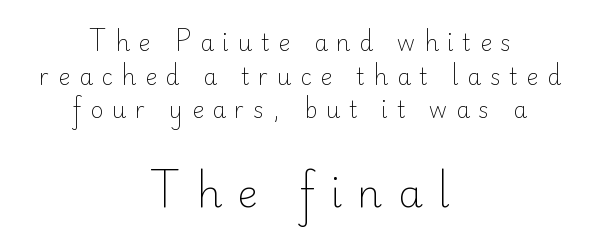
The image shows 39 px light sans-serif type, upright; set centered, normal line spacing (1.53x), unusually wide letter spacing (+0.4 em), not underlined; the second (bottom) block is 1.77x larger; low stroke contrast and a small x-height.
